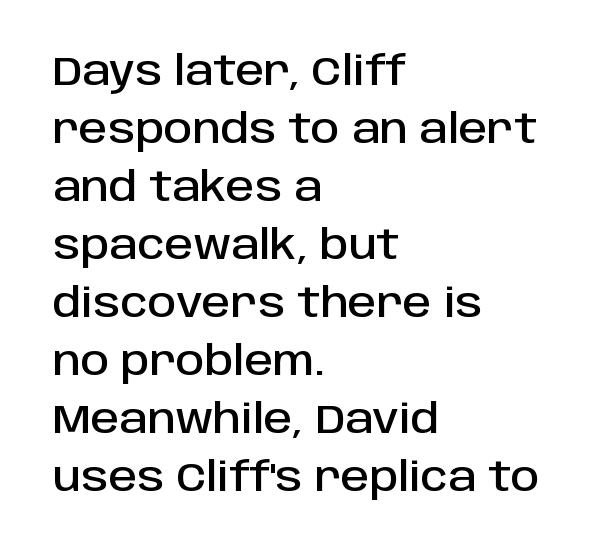
Q: Is the text italic (slanted)? A: No, it is upright.
Q: Is the typeface a serif or a sans-serif typeface? A: Sans-serif.
Q: Is the text underlined? A: No.
Q: How is the paragraph aligned? A: Left-aligned.
Q: Is the spacing between letters normal or unusually wide? A: Normal.
Q: Is the spacing between lines tight, normal or loose? A: Normal.
Q: Width (condensed, normal, or wide)? A: Normal.
Q: Stroke contrast? A: Low.
Q: x-height? A: Large.
Q: Monospaced? A: No.
